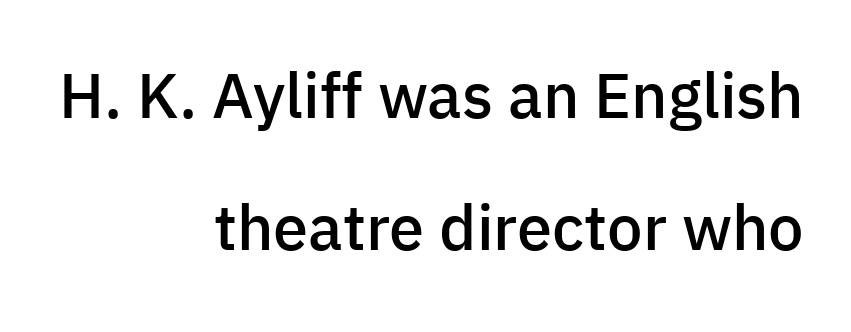
Horizontal bands of white between lines are thick stripes. A typesetter would call this proportional, since set widths differ per character. It's the straight-up-and-down kind of type. Look at the bottom of the vertical strokes: they stop flat, with no serifs. The sample has been set in demibold, a notch under bold.
